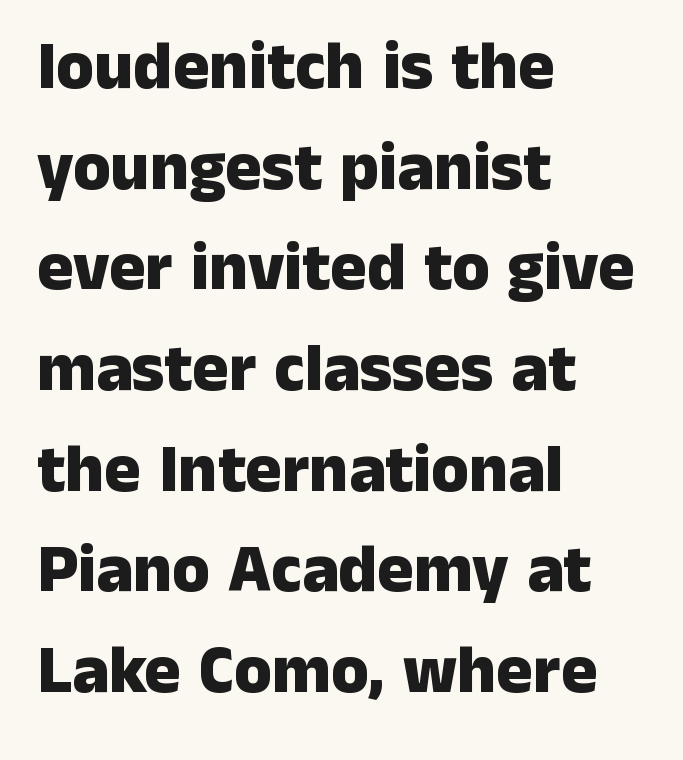
The image shows 68 px heavy sans-serif type, upright; set left-aligned, normal line spacing (1.48x), normal letter spacing, not underlined; low stroke contrast and a medium x-height.
